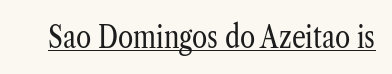
Q: Is the text bold? A: No.
Q: Is the text italic (slanted)? A: No, it is upright.
Q: Is the typeface a serif or a sans-serif typeface? A: Serif.
Q: Is the text underlined? A: Yes.
Q: Is the spacing between letters normal or unusually wide? A: Normal.
Q: Width (condensed, normal, or wide)? A: Condensed.
Q: Stroke contrast? A: Low.
Q: x-height? A: Medium.
Q: Monospaced? A: No.
